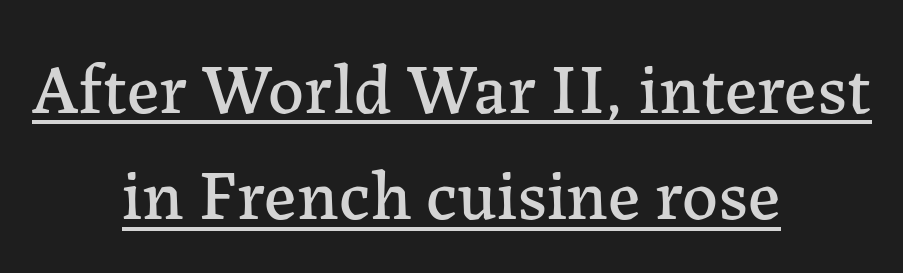
The image shows 71 px serif type, upright; set centered, normal line spacing (1.5x), normal letter spacing, underlined; low stroke contrast and a medium x-height.
